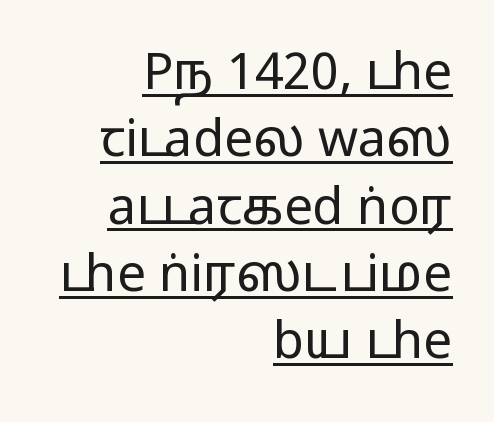
{"serif": "no", "italic": "no", "bold": "no", "weight": "regular", "width": "wide", "stroke_contrast": "low", "x_height": "medium", "monospaced": "no", "underline": "yes", "align": "right", "line_spacing": "normal", "line_spacing_ratio": 1.32, "letter_spacing": "normal", "letter_spacing_em": 0.0, "glyph_px": 51}
